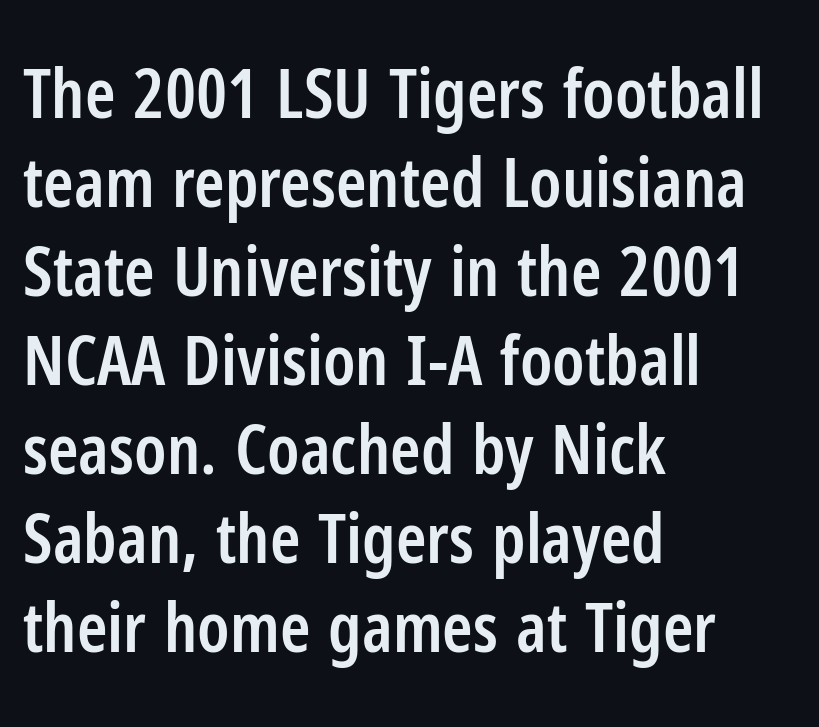
Q: Is the text bold? A: Semi-bold.
Q: Is the text italic (slanted)? A: No, it is upright.
Q: Is the typeface a serif or a sans-serif typeface? A: Sans-serif.
Q: Is the text underlined? A: No.
Q: How is the paragraph aligned? A: Left-aligned.
Q: Is the spacing between letters normal or unusually wide? A: Normal.
Q: Is the spacing between lines tight, normal or loose? A: Normal.
Q: Width (condensed, normal, or wide)? A: Condensed.
Q: Stroke contrast? A: Low.
Q: x-height? A: Medium.
Q: Monospaced? A: No.
